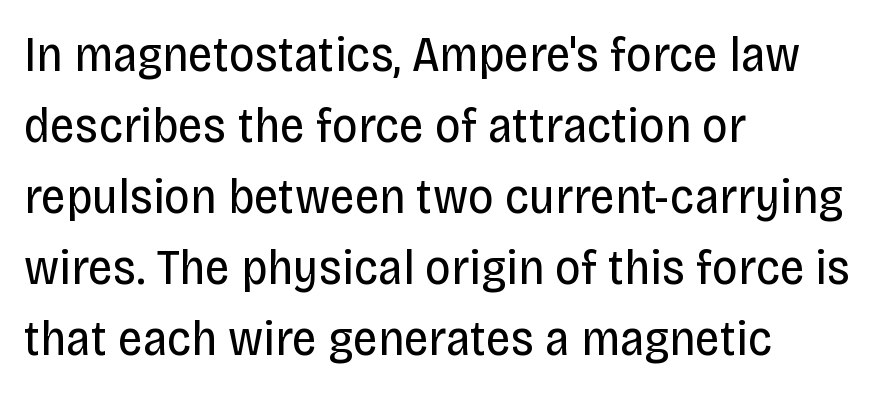
Q: Is the text bold? A: No.
Q: Is the text italic (slanted)? A: No, it is upright.
Q: Is the typeface a serif or a sans-serif typeface? A: Sans-serif.
Q: Is the text underlined? A: No.
Q: How is the paragraph aligned? A: Left-aligned.
Q: Is the spacing between letters normal or unusually wide? A: Normal.
Q: Is the spacing between lines tight, normal or loose? A: Normal.
Q: Width (condensed, normal, or wide)? A: Condensed.
Q: Stroke contrast? A: Low.
Q: x-height? A: Large.
Q: Monospaced? A: No.
